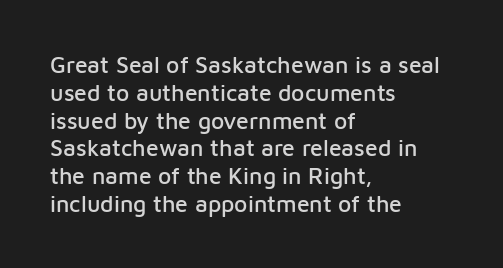
{"italic": "no", "underline": "no", "align": "left", "line_spacing_ratio": 1.21, "letter_spacing": "normal", "letter_spacing_em": 0.0, "glyph_px": 23}
